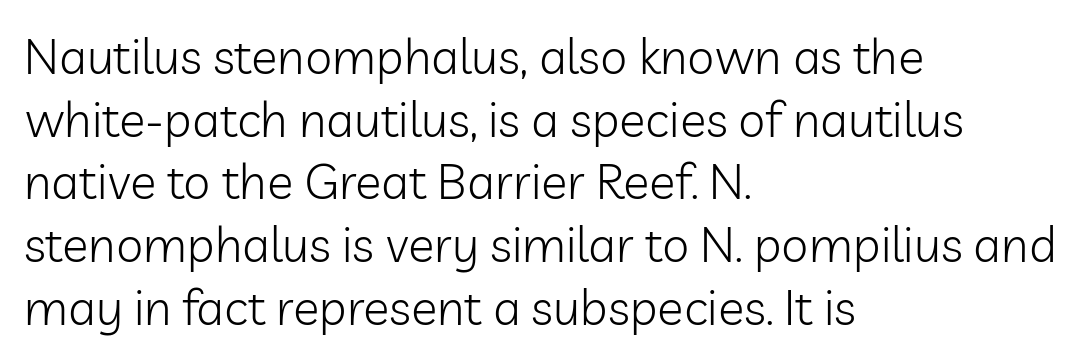
You could not count columns in this text — the font is proportionally spaced. The font's upright variant was chosen for this text. The rendering uses a moderate line-height, typical for paragraphs. Nope, no serifs anywhere on these letters. Horizontal alignment here is leftward, the default for most running prose. Nothing heavy about these letters — not bold at all.
